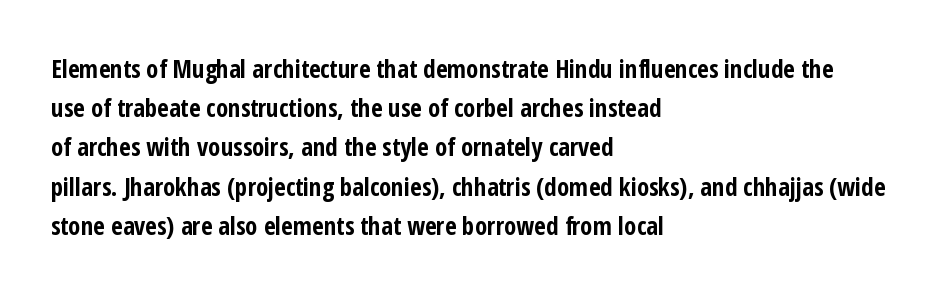
{"italic": "no", "bold": "yes", "underline": "no", "align": "left", "line_spacing": "normal", "line_spacing_ratio": 1.57, "letter_spacing": "normal", "letter_spacing_em": 0.0, "glyph_px": 25}
